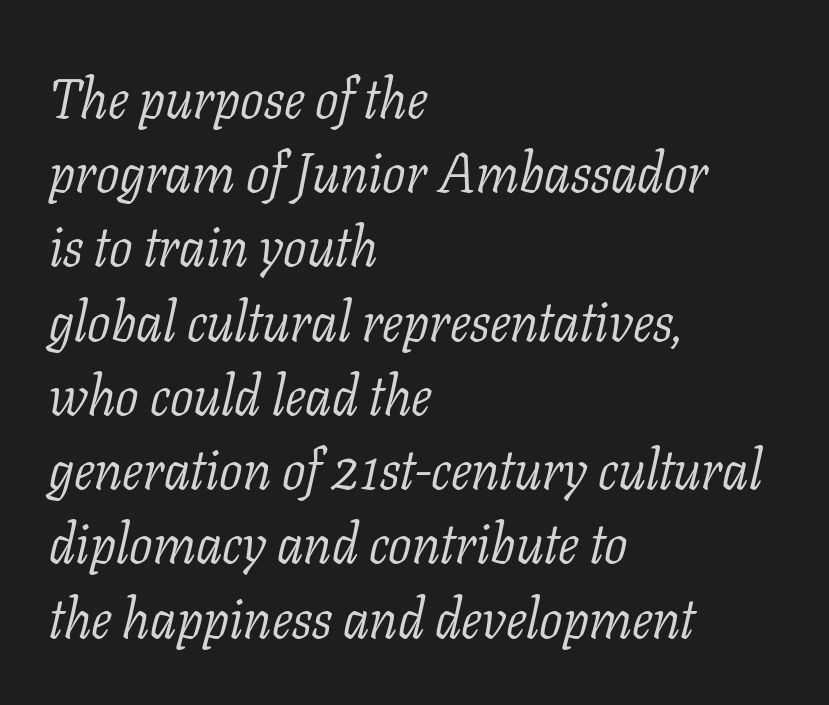
Q: Is the text bold? A: No.
Q: Is the text italic (slanted)? A: Yes, it leans right by about 11 degrees.
Q: Is the typeface a serif or a sans-serif typeface? A: Serif.
Q: Is the text underlined? A: No.
Q: How is the paragraph aligned? A: Left-aligned.
Q: Is the spacing between letters normal or unusually wide? A: Normal.
Q: Is the spacing between lines tight, normal or loose? A: Normal.
Q: Width (condensed, normal, or wide)? A: Normal.
Q: Stroke contrast? A: Low.
Q: x-height? A: Medium.
Q: Monospaced? A: No.
